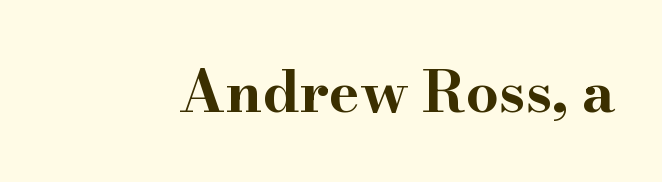
A bare baseline throughout the passage. What stands out about the letter spacing? Nothing — it is the standard amount. Every stem runs plumb, perpendicular to the baseline. Heavy, bold letterforms. The font family rendered here belongs to the serif group. Character widths vary here, with narrow letters taking less room than wide ones.
